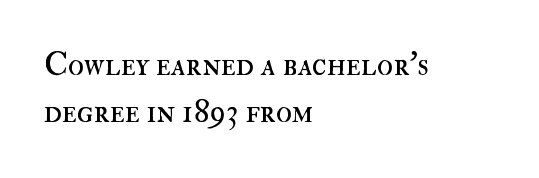
The image shows 33 px regular-weight type, upright; set left-aligned, normal line spacing (1.43x), normal letter spacing, not underlined; high stroke contrast and a small x-height.
